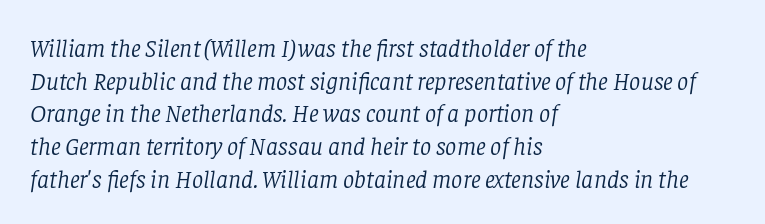
The image shows 25 px text type, italic (leaning right); set left-aligned, normal line spacing (1.31x), normal letter spacing, not underlined.
